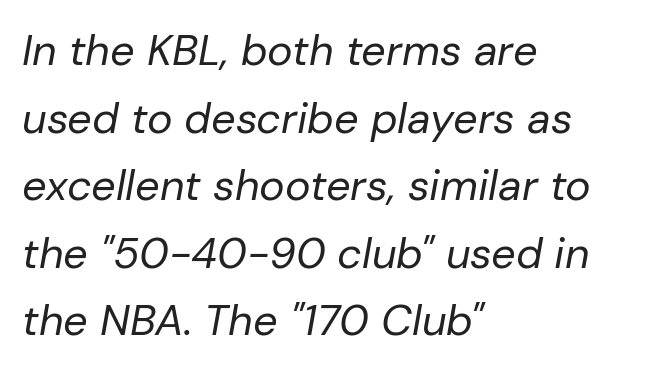
Q: Is the text bold? A: No.
Q: Is the text italic (slanted)? A: Yes, it leans right by about 10 degrees.
Q: Is the text underlined? A: No.
Q: How is the paragraph aligned? A: Left-aligned.
Q: Is the spacing between letters normal or unusually wide? A: Normal.
Q: Is the spacing between lines tight, normal or loose? A: Normal.
Q: Width (condensed, normal, or wide)? A: Normal.
Q: Stroke contrast? A: Low.
Q: x-height? A: Medium.
Q: Monospaced? A: No.
